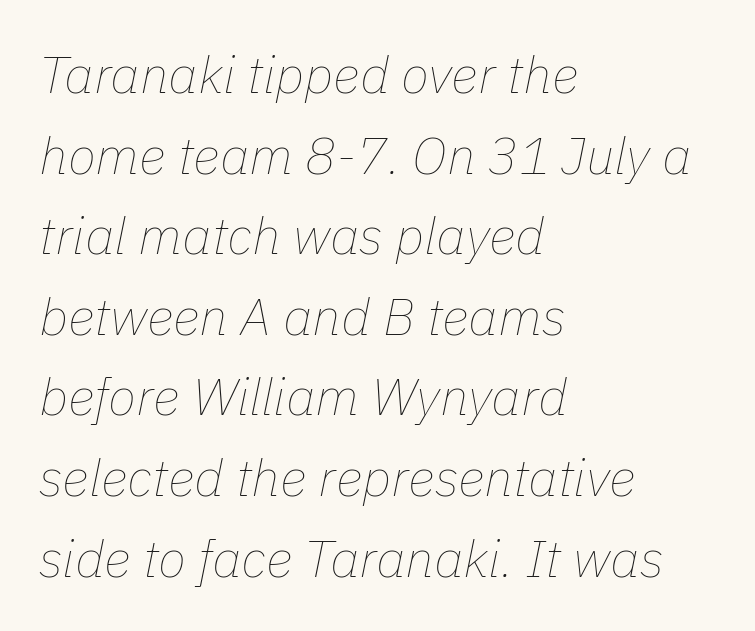
Q: Is the text bold? A: No.
Q: Is the text italic (slanted)? A: Yes, it leans right by about 11 degrees.
Q: Is the text underlined? A: No.
Q: How is the paragraph aligned? A: Left-aligned.
Q: Is the spacing between letters normal or unusually wide? A: Normal.
Q: Is the spacing between lines tight, normal or loose? A: Normal.
Q: Width (condensed, normal, or wide)? A: Normal.
Q: Stroke contrast? A: Low.
Q: x-height? A: Medium.
Q: Monospaced? A: No.
